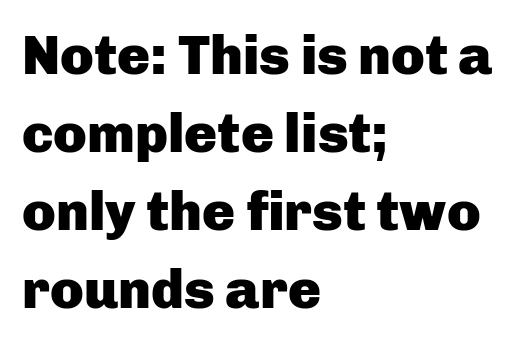
{"serif": "no", "italic": "no", "bold": "yes", "weight": "heavy", "width": "normal", "stroke_contrast": "low", "x_height": "medium", "monospaced": "no", "underline": "no", "align": "left", "line_spacing": "normal", "line_spacing_ratio": 1.42, "letter_spacing": "normal", "letter_spacing_em": 0.0, "glyph_px": 55}
